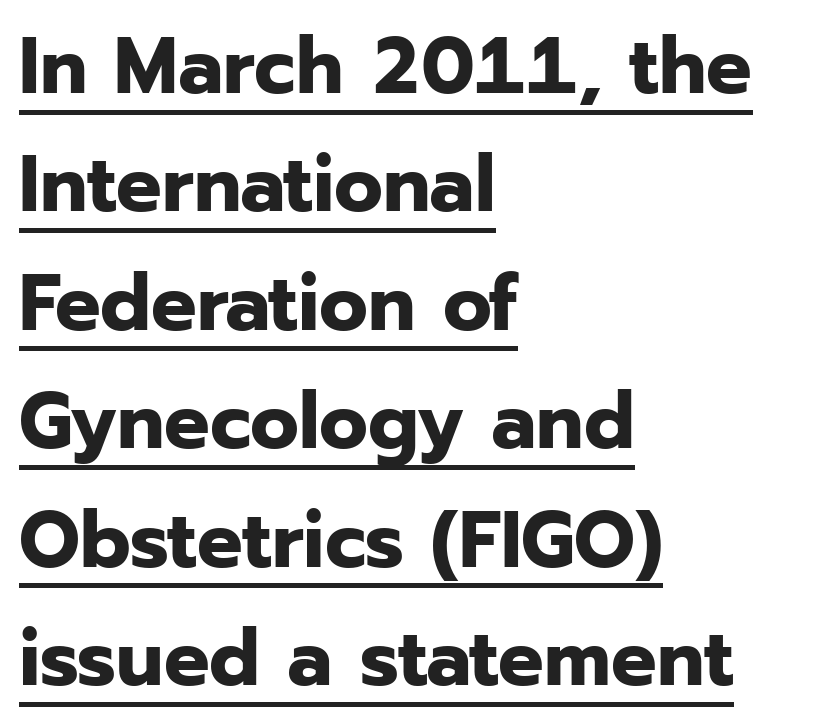
The passage shown is typed in a proportional face where columns would drift. Chunky letters — that's bold for sure. The typesetter chose a ragged-right arrangement here. The rendering keeps characters at their native spacing. Decoration check: the copy is underlined. This sample uses a sans-serif face.
